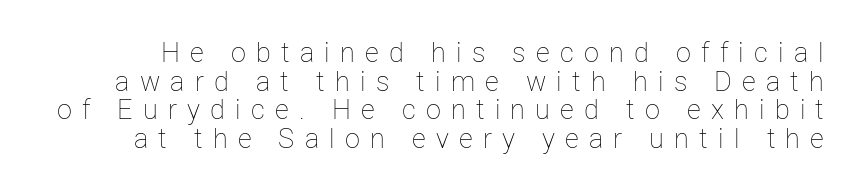
Q: Is the text bold? A: No.
Q: Is the text italic (slanted)? A: No, it is upright.
Q: Is the text underlined? A: No.
Q: Is the spacing between letters normal or unusually wide? A: Unusually wide.
Q: Is the spacing between lines tight, normal or loose? A: Tight.
